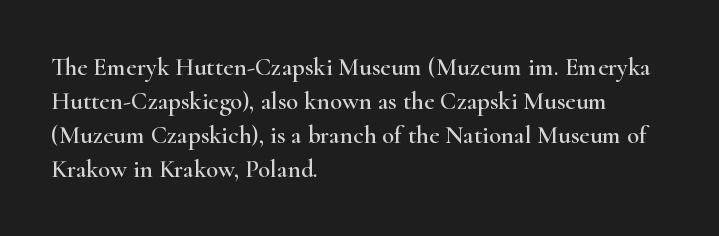
Q: Is the text italic (slanted)? A: No, it is upright.
Q: Is the text underlined? A: No.
Q: How is the paragraph aligned? A: Left-aligned.
Q: Is the spacing between letters normal or unusually wide? A: Normal.
Q: Is the spacing between lines tight, normal or loose? A: Normal.
